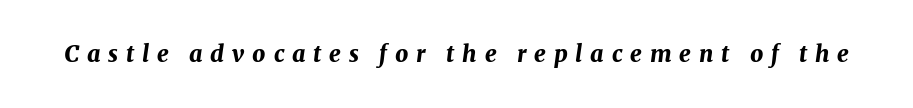
The image shows 23 px bold type, italic (leaning right); set unusually wide letter spacing (+0.34 em), not underlined.
